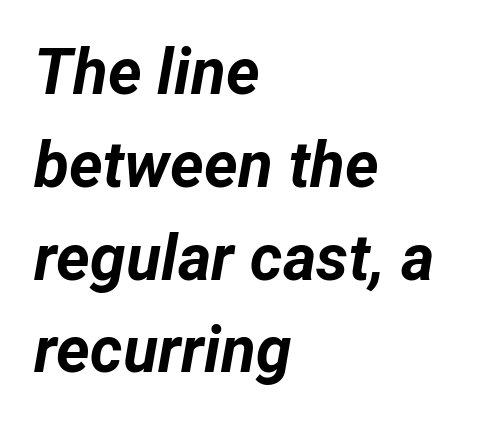
Q: Is the text bold? A: Yes.
Q: Is the text italic (slanted)? A: Yes, it leans right by about 12 degrees.
Q: Is the text underlined? A: No.
Q: How is the paragraph aligned? A: Left-aligned.
Q: Is the spacing between letters normal or unusually wide? A: Normal.
Q: Is the spacing between lines tight, normal or loose? A: Normal.
Q: Width (condensed, normal, or wide)? A: Normal.
Q: Stroke contrast? A: Low.
Q: x-height? A: Medium.
Q: Monospaced? A: No.
